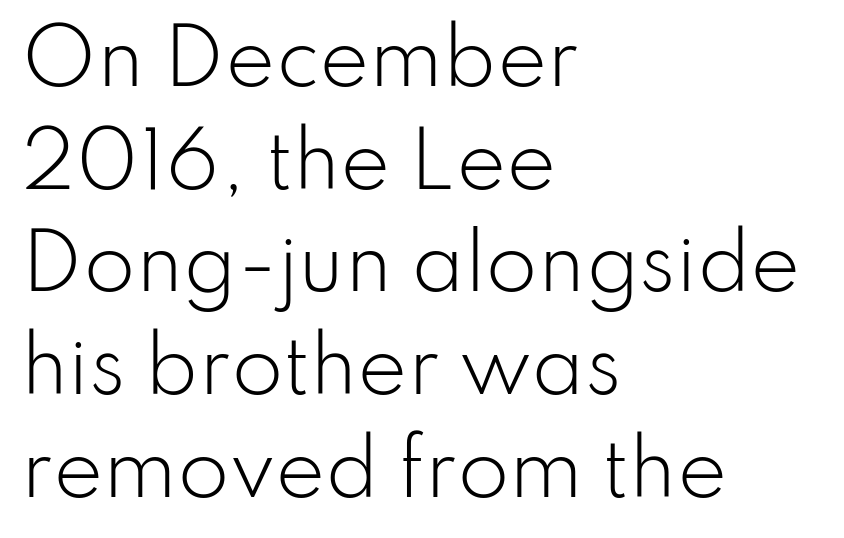
The image shows 75 px light sans-serif type, upright; set left-aligned, normal line spacing (1.37x), normal letter spacing, not underlined; low stroke contrast and a small x-height.
